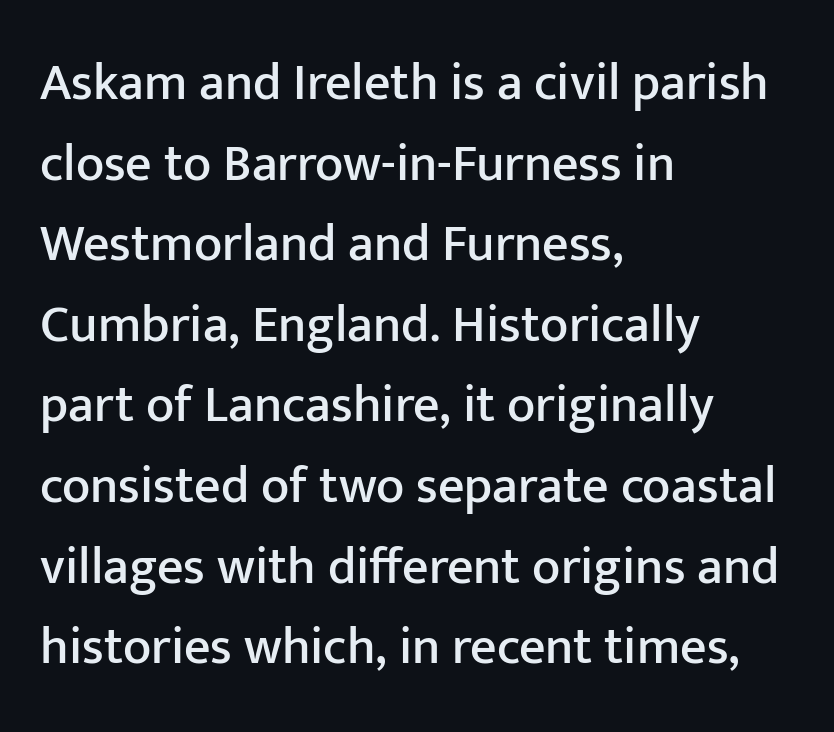
Q: Is the text italic (slanted)? A: No, it is upright.
Q: Is the typeface a serif or a sans-serif typeface? A: Sans-serif.
Q: Is the text underlined? A: No.
Q: How is the paragraph aligned? A: Left-aligned.
Q: Is the spacing between letters normal or unusually wide? A: Normal.
Q: Is the spacing between lines tight, normal or loose? A: Normal.
Q: Width (condensed, normal, or wide)? A: Normal.
Q: Stroke contrast? A: Low.
Q: x-height? A: Medium.
Q: Monospaced? A: No.
